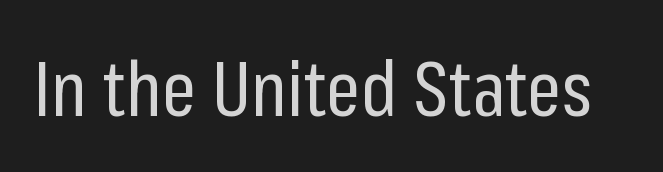
Q: Is the text bold? A: No.
Q: Is the text italic (slanted)? A: No, it is upright.
Q: Is the typeface a serif or a sans-serif typeface? A: Sans-serif.
Q: Is the text underlined? A: No.
Q: Is the spacing between letters normal or unusually wide? A: Normal.
Q: Width (condensed, normal, or wide)? A: Condensed.
Q: Stroke contrast? A: Low.
Q: x-height? A: Medium.
Q: Monospaced? A: No.
